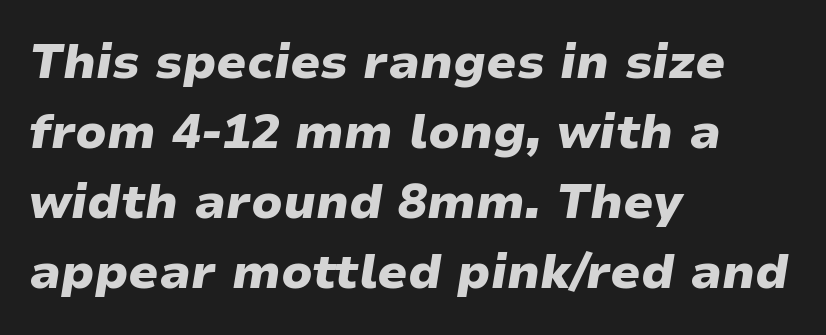
A normal amount of white space separates one row of letters from the next. The tracking reads as untouched default to a designer's eye. These lines carry a lot of weight — the face is fully bold. This sample has the flowing, uneven cadence of proportional lettering. Just letters on the line, the space beneath them empty. Caption: multi-line text, flush left, ragged right.
